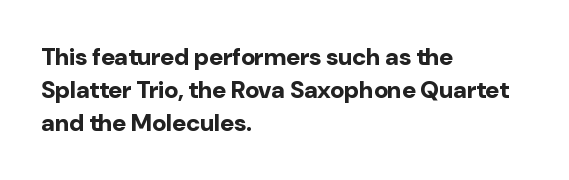
Q: Is the text bold? A: Yes.
Q: Is the text italic (slanted)? A: No, it is upright.
Q: Is the text underlined? A: No.
Q: How is the paragraph aligned? A: Left-aligned.
Q: Is the spacing between letters normal or unusually wide? A: Normal.
Q: Is the spacing between lines tight, normal or loose? A: Normal.
